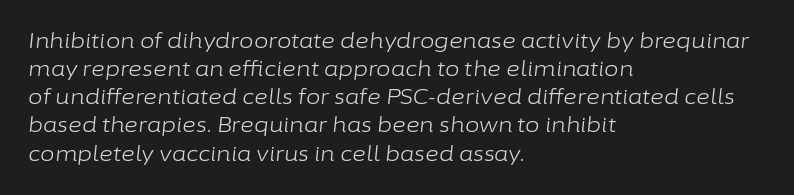
Q: Is the text bold? A: No.
Q: Is the text italic (slanted)? A: Yes, it leans right by about 6 degrees.
Q: Is the text underlined? A: No.
Q: How is the paragraph aligned? A: Left-aligned.
Q: Is the spacing between letters normal or unusually wide? A: Normal.
Q: Is the spacing between lines tight, normal or loose? A: Normal.
